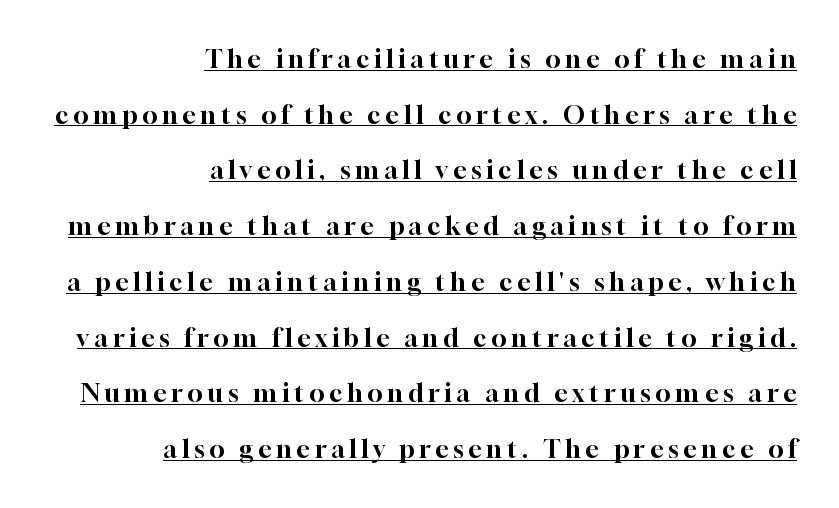
Q: Is the text italic (slanted)? A: No, it is upright.
Q: Is the text underlined? A: Yes.
Q: How is the paragraph aligned? A: Right-aligned.
Q: Is the spacing between lines tight, normal or loose? A: Loose.
